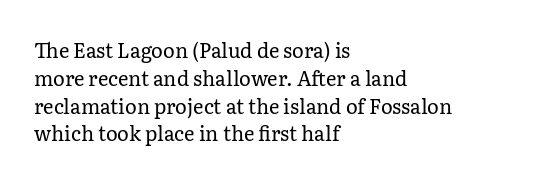
{"italic": "no", "bold": "no", "underline": "no", "align": "left", "line_spacing": "normal", "line_spacing_ratio": 1.39, "letter_spacing": "normal", "letter_spacing_em": 0.0, "glyph_px": 20}
